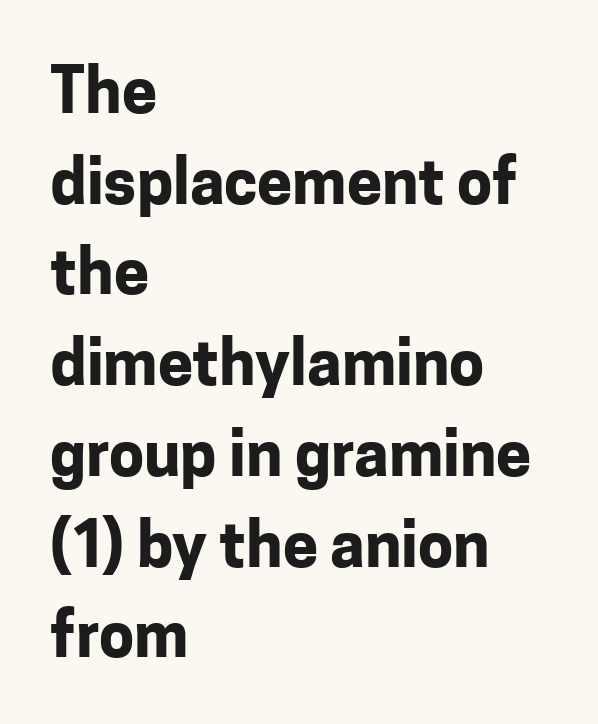
Q: Is the text bold? A: Yes.
Q: Is the text italic (slanted)? A: No, it is upright.
Q: Is the typeface a serif or a sans-serif typeface? A: Sans-serif.
Q: Is the text underlined? A: No.
Q: How is the paragraph aligned? A: Left-aligned.
Q: Is the spacing between letters normal or unusually wide? A: Normal.
Q: Is the spacing between lines tight, normal or loose? A: Normal.
Q: Width (condensed, normal, or wide)? A: Normal.
Q: Stroke contrast? A: Low.
Q: x-height? A: Medium.
Q: Monospaced? A: No.
